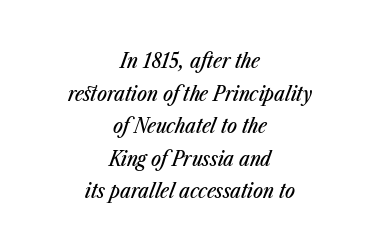
Standard letterfit; no display-style spreading of the glyphs. Reading down the block, each line starts at a different indent, mirrored at its end. Honestly, the row spacing looks completely unremarkable. Yep, that's italic — everything's leaning.
